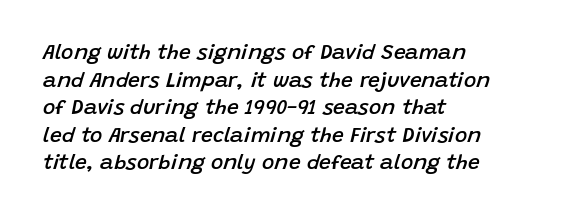
{"italic": "yes", "lean": "right", "slant_degrees": 15, "bold": "semi", "underline": "no", "align": "left", "line_spacing": "normal", "line_spacing_ratio": 1.31, "letter_spacing": "normal", "letter_spacing_em": 0.0, "glyph_px": 21}
